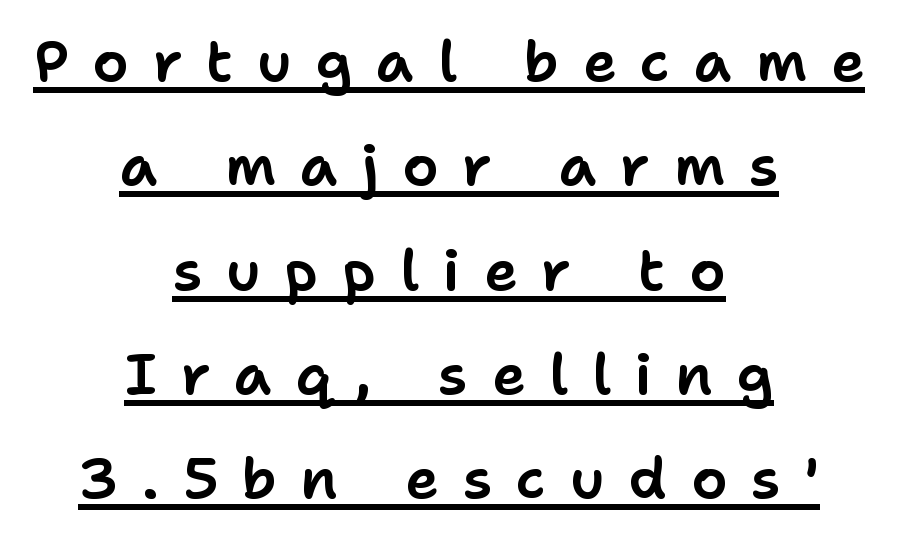
Unlike a traditional serif, this face leaves its strokes unadorned. Proportional: the letters do not fall into vertical columns. This rendering widens character spacing well past its baseline value. Has an underline been added? It has. Does the copy run flush right? No — it is centered line by line.
